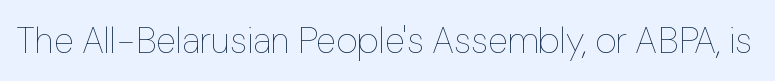
Looks like regular typesetting: each glyph gets only the width it needs. The passage shown is not bold in any degree. These lines keep a tight, regular rhythm from letter to letter. The font's upright variant was chosen for this text. Just letters on the line, the space beneath them empty.
